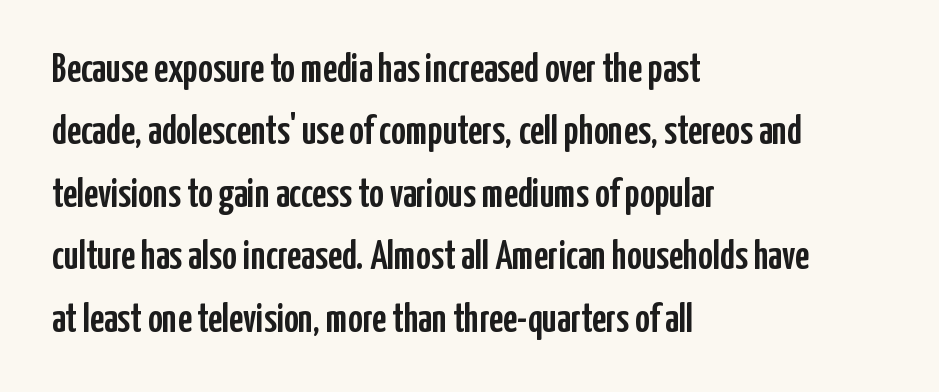
Is this a sans? Yes — the strokes have no serifs. Compared with a centered layout, this one pins lines to the left instead. Words float on clear page, feet unadorned. The letters advance in unequal steps, a hallmark of proportional type. Words appear dense and cohesive because spacing is normal. Leading matches the norm, producing a regular column.
